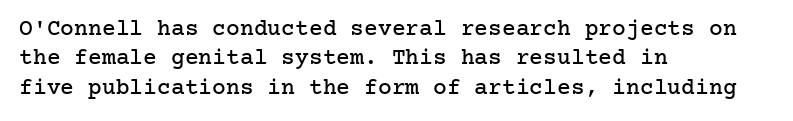
The image shows 23 px text type, upright; set left-aligned, normal line spacing (1.28x), normal letter spacing, not underlined.
